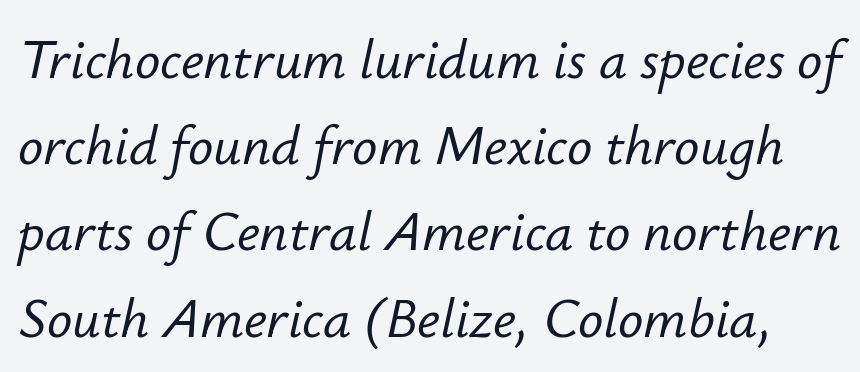
{"italic": "yes", "lean": "right", "slant_degrees": 12, "width": "normal", "stroke_contrast": "low", "x_height": "small", "monospaced": "no", "underline": "no", "line_spacing": "normal", "line_spacing_ratio": 1.54, "letter_spacing": "normal", "letter_spacing_em": 0.0, "glyph_px": 56}
